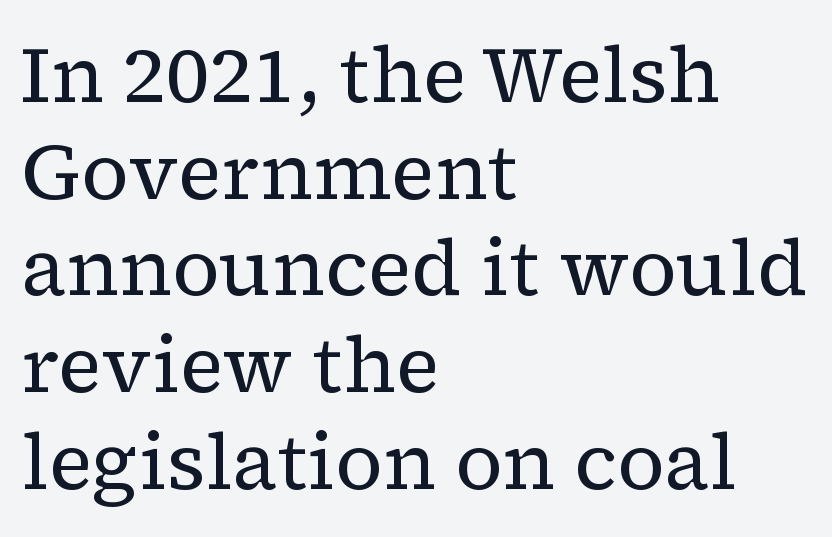
{"serif": "yes", "italic": "no", "bold": "no", "weight": "regular", "width": "normal", "stroke_contrast": "low", "x_height": "medium", "monospaced": "no", "underline": "no", "align": "left", "line_spacing_ratio": 1.24, "letter_spacing": "normal", "letter_spacing_em": 0.0, "glyph_px": 78}
